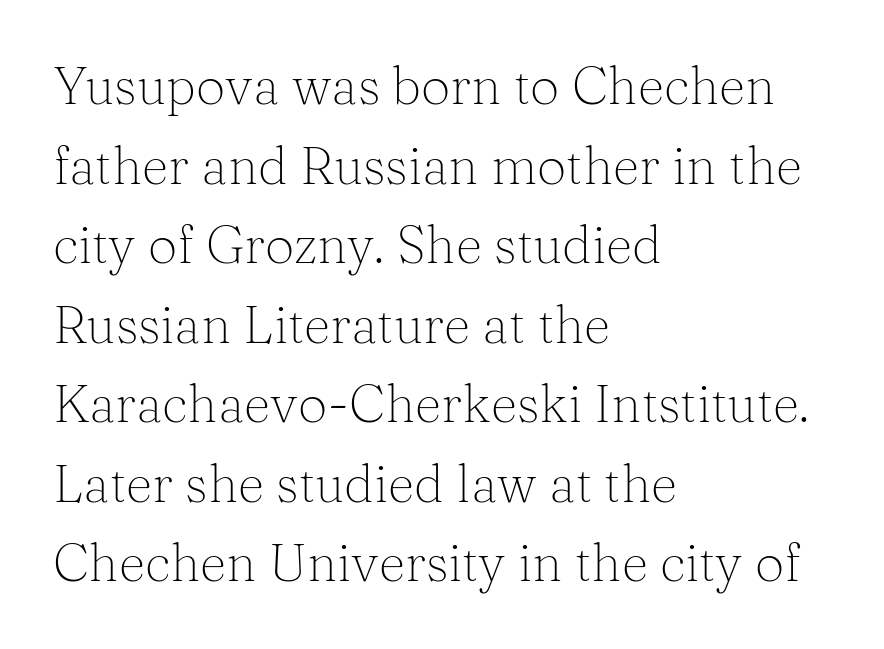
{"serif": "yes", "italic": "no", "bold": "no", "weight": "light", "width": "normal", "stroke_contrast": "medium", "x_height": "medium", "monospaced": "no", "underline": "no", "align": "left", "line_spacing": "normal", "line_spacing_ratio": 1.53, "letter_spacing": "normal", "letter_spacing_em": 0.0, "glyph_px": 52}
